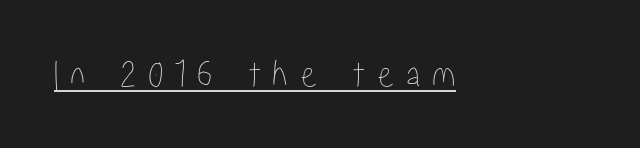
The image shows 39 px condensed type, upright; set unusually wide letter spacing (+0.28 em), underlined; low stroke contrast and a medium x-height.
